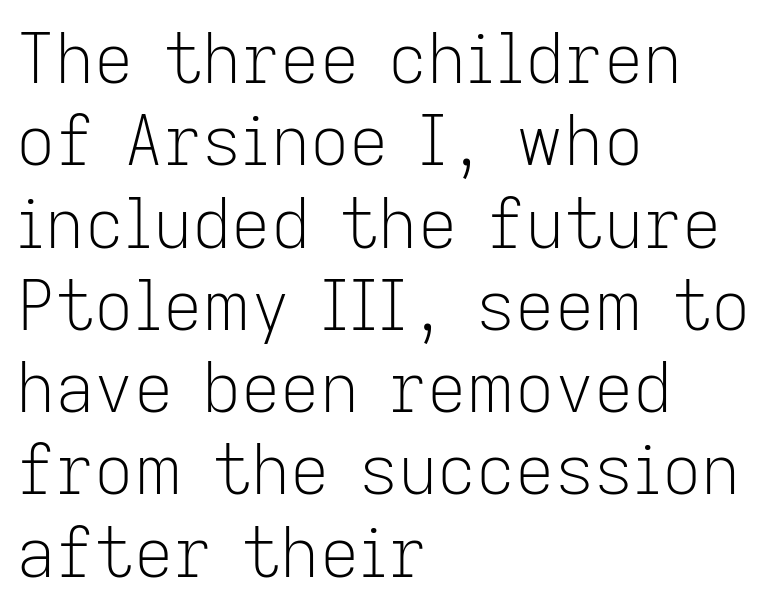
The image shows 68 px light sans-serif type, upright; set left-aligned, line spacing 1.21x, normal letter spacing, not underlined; low stroke contrast and a medium x-height.
